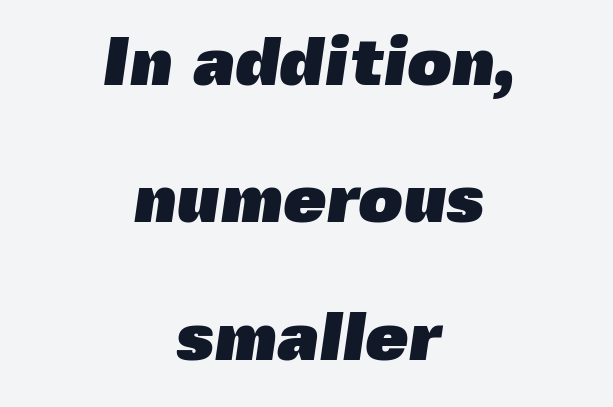
{"serif": "no", "bold": "yes", "weight": "heavy", "width": "normal", "x_height": "medium", "monospaced": "no", "underline": "no", "align": "center", "line_spacing": "loose", "line_spacing_ratio": 1.99, "letter_spacing": "normal", "letter_spacing_em": 0.0, "glyph_px": 69}
